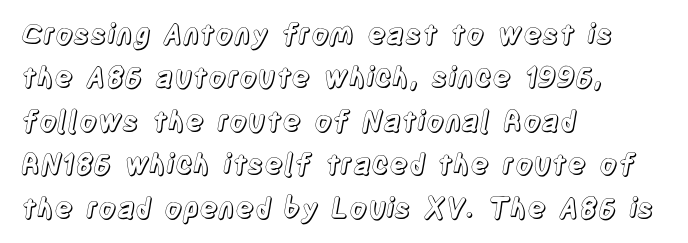
Casual observation: everything's shoved over to the left. Vertical spacing — default. Spacing between characters is what you'd get straight out of the box. No word sits above an underline. Varying glyph widths throughout — classic text-font behaviour.
